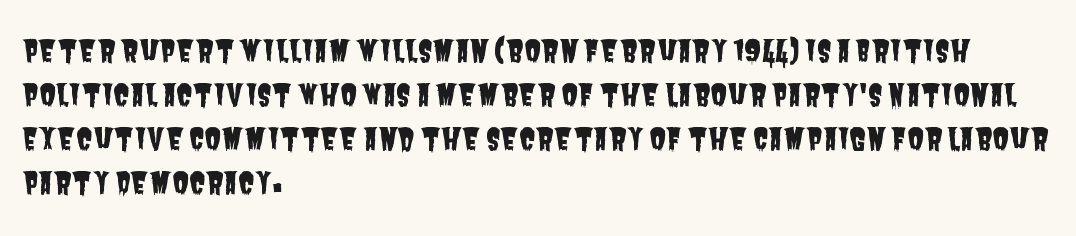
One-word summary of the alignment: left. Quick note: interline space is typical. Tracking value appears to be zero — textbook default spacing. Is this a sans? Yes — the strokes have no serifs. Underline: absent.
